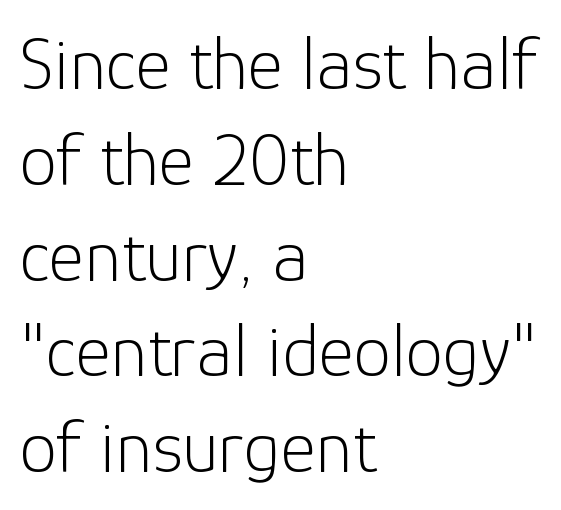
{"serif": "no", "italic": "no", "bold": "no", "weight": "light", "width": "normal", "stroke_contrast": "low", "x_height": "medium", "monospaced": "no", "underline": "no", "align": "left", "line_spacing": "normal", "line_spacing_ratio": 1.26, "letter_spacing": "normal", "letter_spacing_em": 0.0, "glyph_px": 76}
